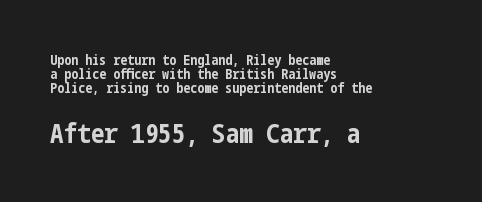
The image shows 27 px bold type, upright; set left-aligned, tight line spacing (1.01x), normal letter spacing, not underlined; the second (bottom) block is 1.93x larger.
